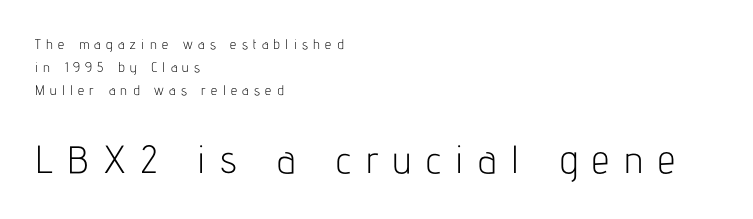
Typographically, this falls in the sans-serif category. Whoever set this chose a conventional vertical rhythm. The strokes carry an ordinary text weight at most. This rendering widens character spacing well past its baseline value.
